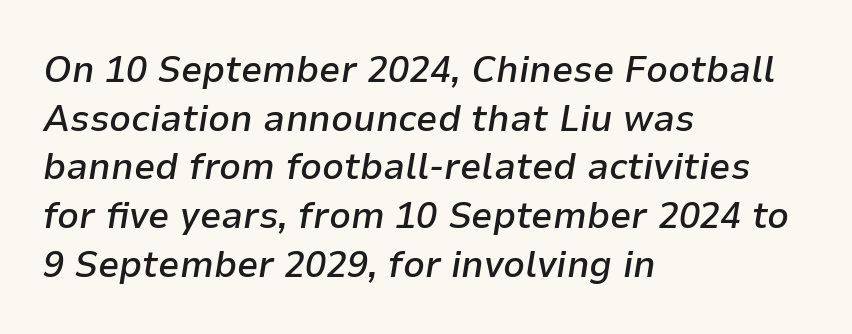
Q: Is the text bold? A: Semi-bold.
Q: Is the text italic (slanted)? A: Yes, it leans right by about 9 degrees.
Q: Is the text underlined? A: No.
Q: How is the paragraph aligned? A: Left-aligned.
Q: Is the spacing between letters normal or unusually wide? A: Normal.
Q: Is the spacing between lines tight, normal or loose? A: Normal.
Q: Width (condensed, normal, or wide)? A: Normal.
Q: Stroke contrast? A: Low.
Q: x-height? A: Medium.
Q: Monospaced? A: No.
